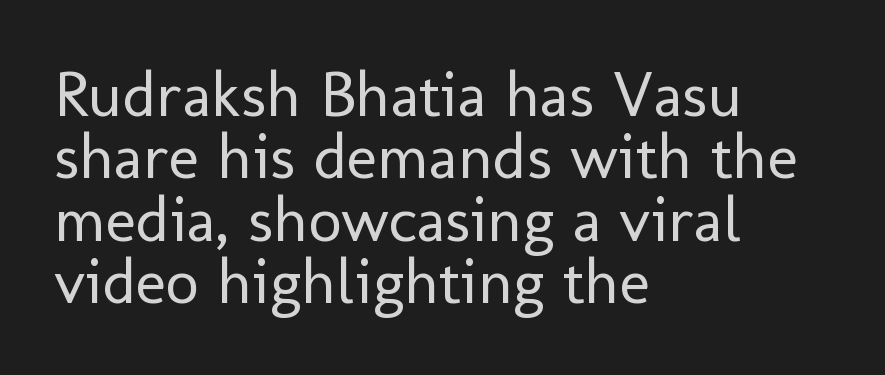
The space beneath each line is pristine and unruled. The designer went with a sans here, leaving each stem footless. This block would grow much taller if given ordinary leading; it's compressed now. Default kerning and tracking; the words read as compact shapes.
